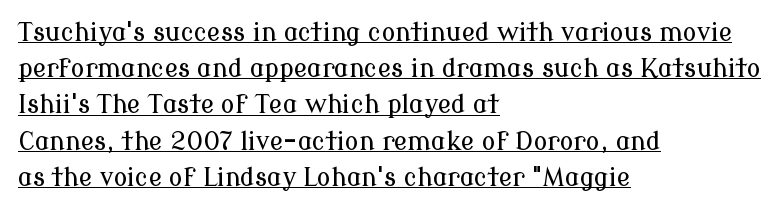
The image shows 25 px text type, upright; set left-aligned, normal line spacing (1.45x), normal letter spacing, underlined.
